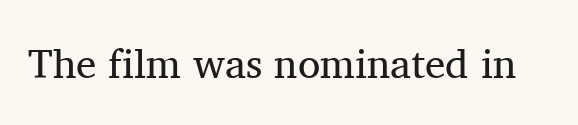
The image shows 41 px regular-weight serif type, upright; set normal letter spacing, not underlined; medium stroke contrast and a medium x-height.
